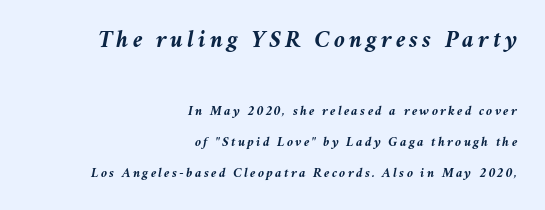
The image shows 25 px bold type, italic (leaning right); set right-aligned, loose line spacing (2.23x), not underlined; the first (top) block is 1.79x larger.
